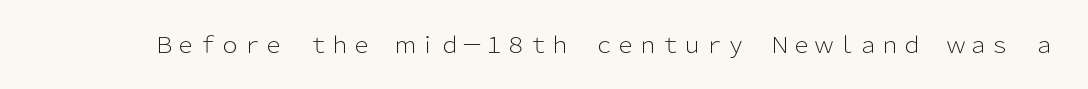
The image shows 22 px text type, upright; set normal letter spacing, not underlined.
